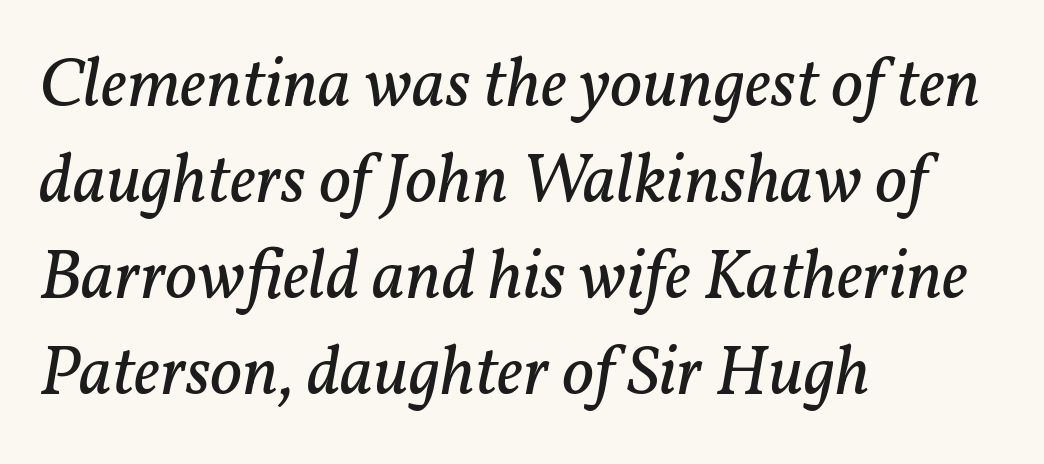
Q: Is the text bold? A: No.
Q: Is the text italic (slanted)? A: Yes, it leans right by about 11 degrees.
Q: Is the typeface a serif or a sans-serif typeface? A: Serif.
Q: Is the text underlined? A: No.
Q: How is the paragraph aligned? A: Left-aligned.
Q: Is the spacing between letters normal or unusually wide? A: Normal.
Q: Is the spacing between lines tight, normal or loose? A: Normal.
Q: Width (condensed, normal, or wide)? A: Normal.
Q: Stroke contrast? A: Low.
Q: x-height? A: Medium.
Q: Monospaced? A: No.
